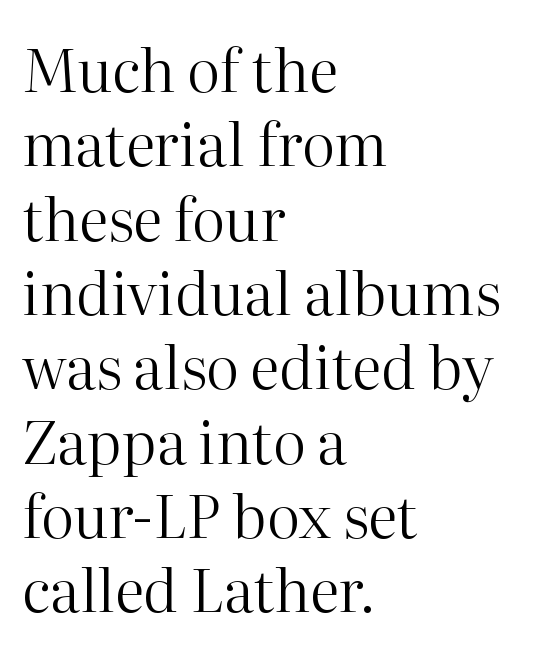
Q: Is the text bold? A: No.
Q: Is the text italic (slanted)? A: No, it is upright.
Q: Is the typeface a serif or a sans-serif typeface? A: Serif.
Q: Is the text underlined? A: No.
Q: How is the paragraph aligned? A: Left-aligned.
Q: Is the spacing between letters normal or unusually wide? A: Normal.
Q: Is the spacing between lines tight, normal or loose? A: Normal.
Q: Width (condensed, normal, or wide)? A: Normal.
Q: Stroke contrast? A: High.
Q: x-height? A: Medium.
Q: Monospaced? A: No.
